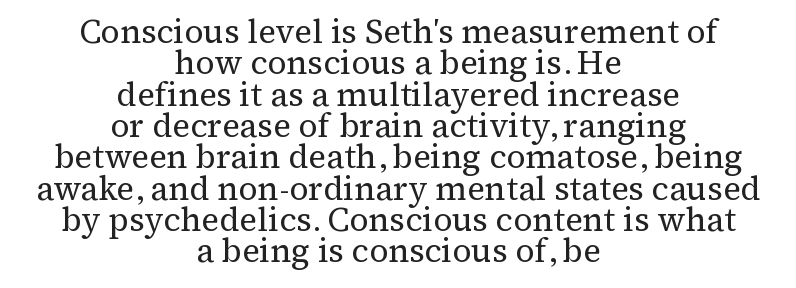
The image shows 33 px regular-weight serif type, upright; set centered, tight line spacing (0.95x), normal letter spacing, not underlined; medium stroke contrast and a medium x-height.
